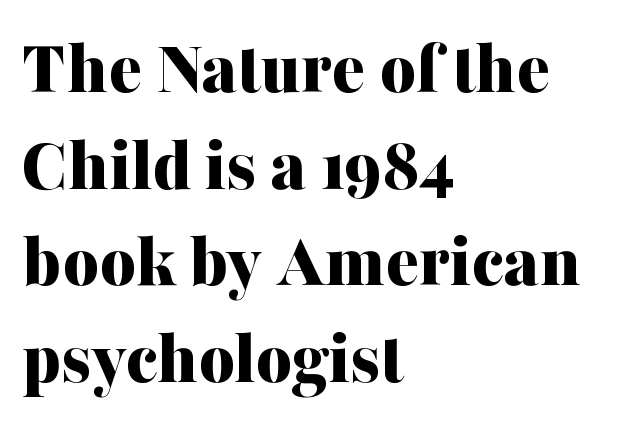
The image shows 78 px bold serif type, upright; set left-aligned, line spacing 1.24x, normal letter spacing, not underlined; medium stroke contrast and a medium x-height.
